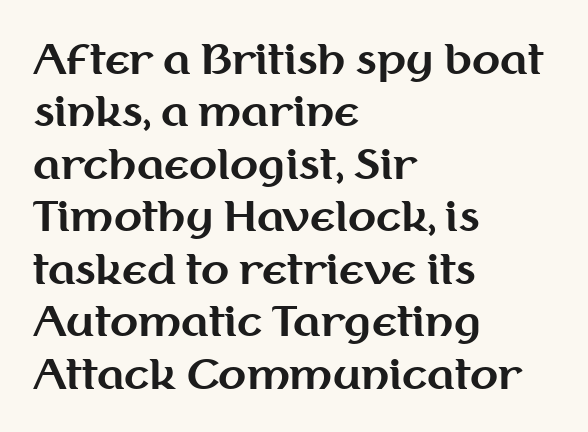
{"serif": "no", "italic": "no", "bold": "yes", "weight": "bold", "width": "normal", "stroke_contrast": "medium", "x_height": "medium", "monospaced": "no", "underline": "no", "align": "left", "line_spacing": "normal", "line_spacing_ratio": 1.28, "letter_spacing": "normal", "letter_spacing_em": 0.0, "glyph_px": 41}
